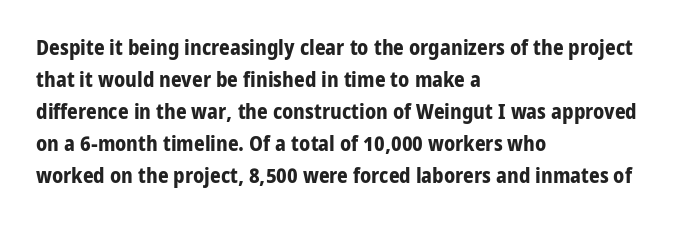
The image shows 21 px bold type, upright; set left-aligned, normal line spacing (1.52x), normal letter spacing, not underlined.
